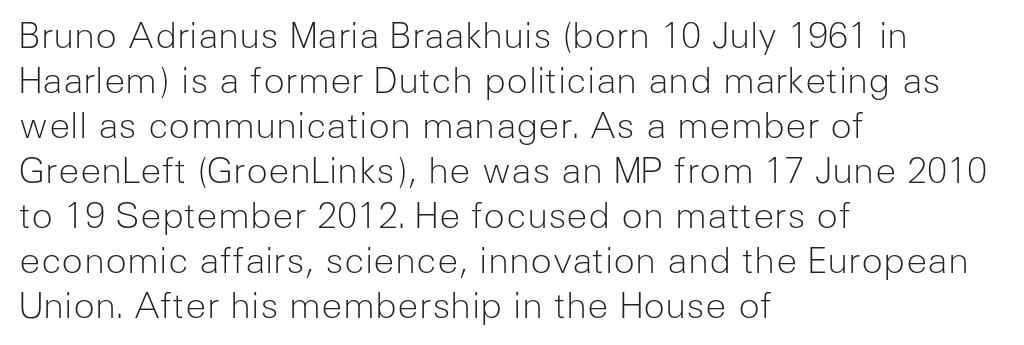
Q: Is the text bold? A: No.
Q: Is the text italic (slanted)? A: No, it is upright.
Q: Is the typeface a serif or a sans-serif typeface? A: Sans-serif.
Q: Is the text underlined? A: No.
Q: How is the paragraph aligned? A: Left-aligned.
Q: Is the spacing between letters normal or unusually wide? A: Normal.
Q: Is the spacing between lines tight, normal or loose? A: Normal.
Q: Width (condensed, normal, or wide)? A: Normal.
Q: Stroke contrast? A: Low.
Q: x-height? A: Medium.
Q: Monospaced? A: No.
